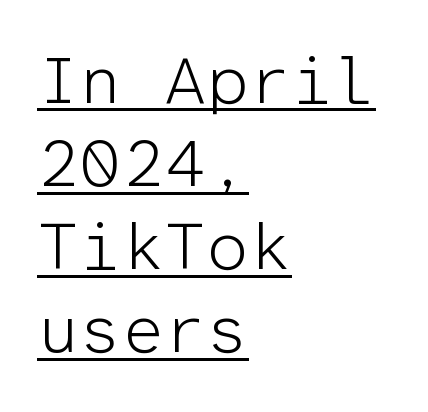
This rendering uses left alignment, leaving the right contour irregular. Looks like someone drew a line under every word here. Letterform terminals end flat and unadorned throughout the passage. This is roman type, the default non-slanted kind. The horizontal fit of the characters is conventional and even.
